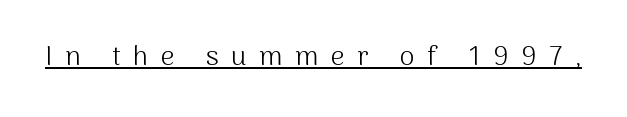
The image shows 27 px text type, upright; set unusually wide letter spacing (+0.46 em), underlined.
